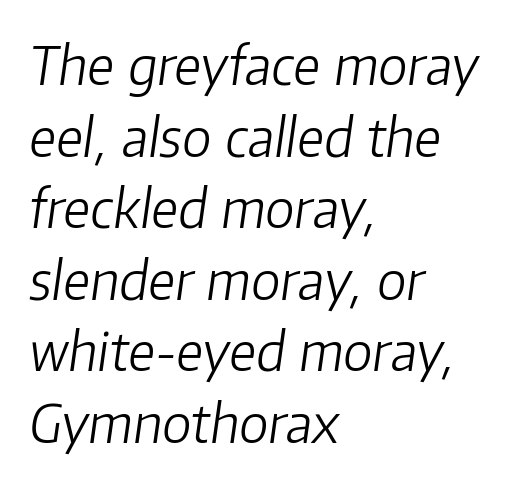
{"italic": "yes", "lean": "right", "slant_degrees": 8, "bold": "no", "weight": "light", "width": "normal", "stroke_contrast": "low", "x_height": "medium", "monospaced": "no", "underline": "no", "align": "left", "line_spacing": "normal", "line_spacing_ratio": 1.35, "letter_spacing": "normal", "letter_spacing_em": 0.0, "glyph_px": 53}
